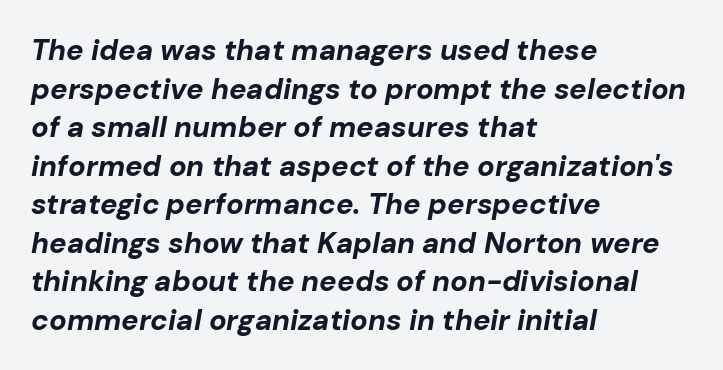
The image shows 29 px bold type, italic (leaning right); set left-aligned, normal line spacing (1.33x), normal letter spacing, not underlined; low stroke contrast and a medium x-height.
